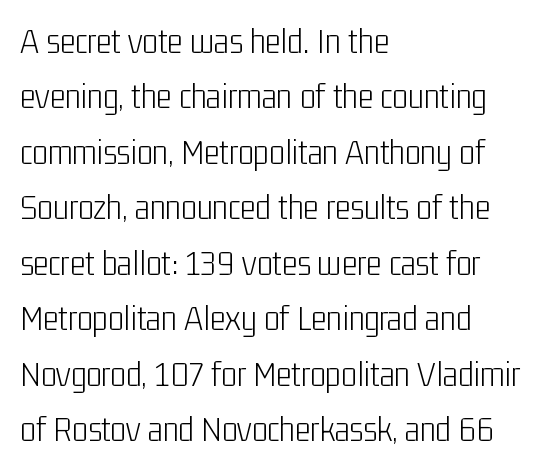
{"serif": "no", "italic": "no", "bold": "no", "weight": "light", "width": "condensed", "stroke_contrast": "low", "x_height": "medium", "monospaced": "no", "underline": "no", "align": "left", "line_spacing": "normal", "line_spacing_ratio": 1.5, "letter_spacing": "normal", "letter_spacing_em": 0.0, "glyph_px": 37}
